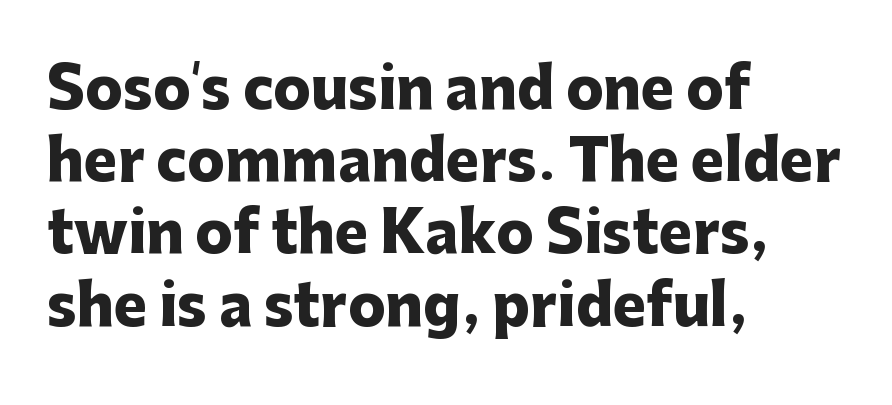
{"serif": "no", "italic": "no", "bold": "yes", "weight": "heavy", "width": "normal", "stroke_contrast": "low", "x_height": "medium", "monospaced": "no", "underline": "no", "align": "left", "line_spacing": "normal", "line_spacing_ratio": 1.29, "letter_spacing": "normal", "letter_spacing_em": 0.0, "glyph_px": 56}
